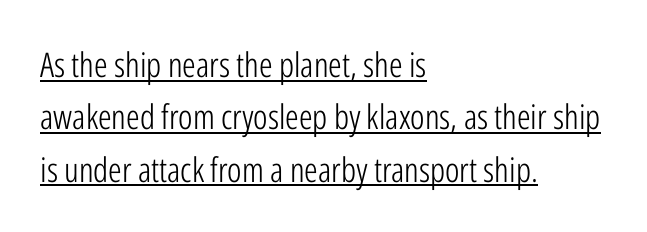
You can tell it's not italic because the verticals are truly vertical. If you drew a ruler down the left edge, every line would touch it. Examine the stroke ends and you'll find no serifs. The line-height multiplier appears to be the usual default.
